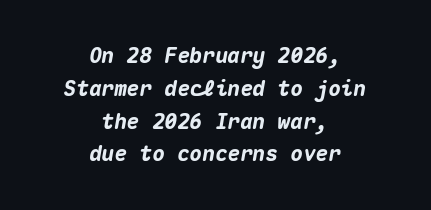
Posture: slanted. Descender tails drop into unmarked territory. The rag falls on both sides of this text block equally. The line-height multiplier appears to be the usual default. What stands out about the letter spacing? Nothing — it is the standard amount. I'd describe the lettering as bold — thick and assertive.
